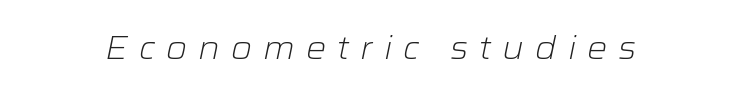
The image shows 32 px light, wide type, italic (leaning right); set unusually wide letter spacing (+0.34 em), not underlined; low stroke contrast and a medium x-height.
